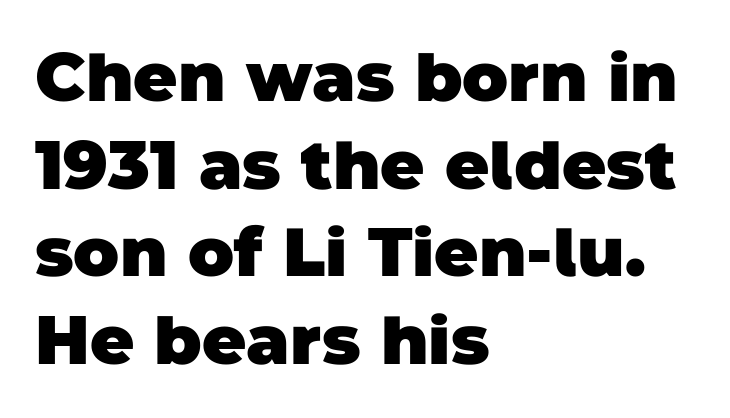
Honestly, the letter spacing is just normal — you wouldn't notice it. Horizontally, the lines are justified to the leading edge only. If you measured baseline to baseline, you'd find a middling distance. The gap between lines stays unmarked.
